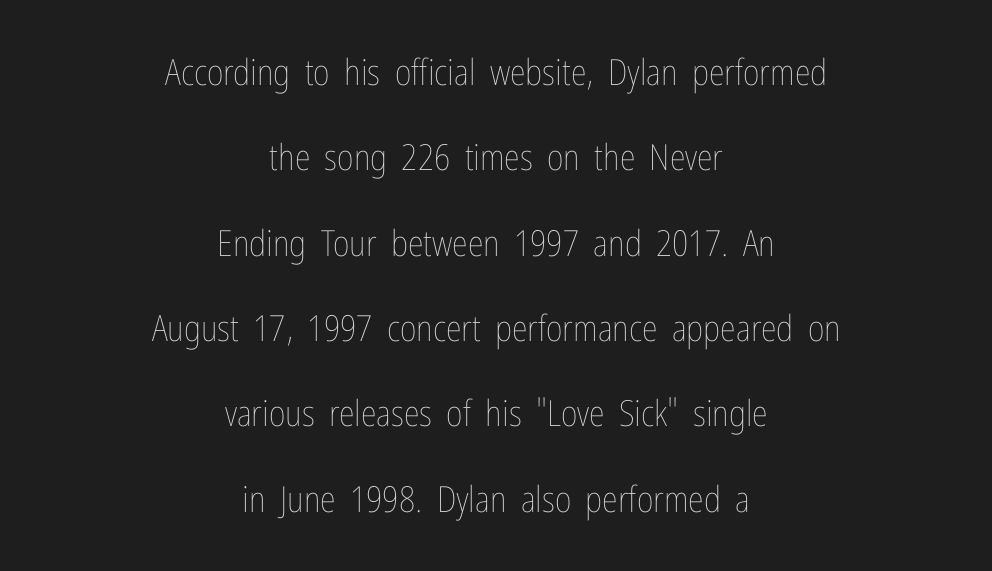
Q: Is the text bold? A: No.
Q: Is the text italic (slanted)? A: No, it is upright.
Q: Is the text underlined? A: No.
Q: How is the paragraph aligned? A: Centered.
Q: Is the spacing between letters normal or unusually wide? A: Normal.
Q: Is the spacing between lines tight, normal or loose? A: Loose.
Q: Width (condensed, normal, or wide)? A: Condensed.
Q: Stroke contrast? A: Low.
Q: x-height? A: Medium.
Q: Monospaced? A: No.
